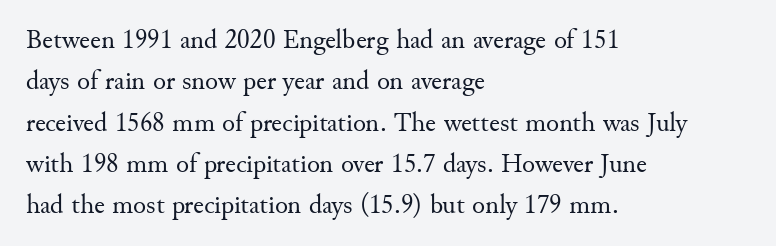
In terms of leading, this rendering sits right in the middle. The lettering stays uniformly vertical, giving the passage a roman look. Decoration check: the copy has no underline. The passage shown is not bold in any degree. How are the letters spaced? Ordinarily, with no added tracking.
